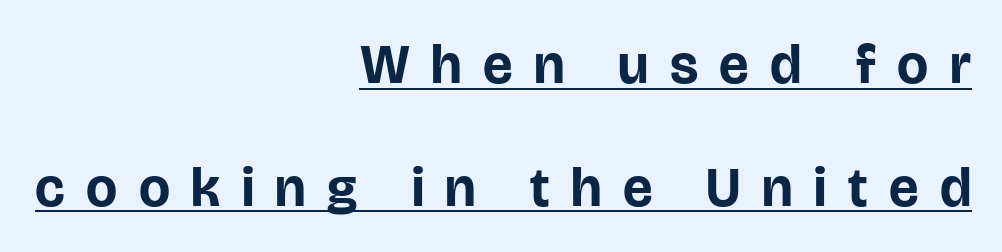
The image shows 55 px bold sans-serif type, upright; set right-aligned, loose line spacing (2.23x), unusually wide letter spacing (+0.39 em), underlined; low stroke contrast and a large x-height.
